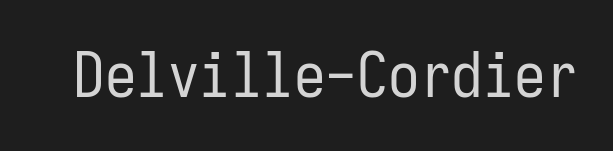
Q: Is the text bold? A: No.
Q: Is the text italic (slanted)? A: No, it is upright.
Q: Is the typeface a serif or a sans-serif typeface? A: Sans-serif.
Q: Is the text underlined? A: No.
Q: Is the spacing between letters normal or unusually wide? A: Normal.
Q: Width (condensed, normal, or wide)? A: Condensed.
Q: Stroke contrast? A: Low.
Q: x-height? A: Medium.
Q: Monospaced? A: Yes.
